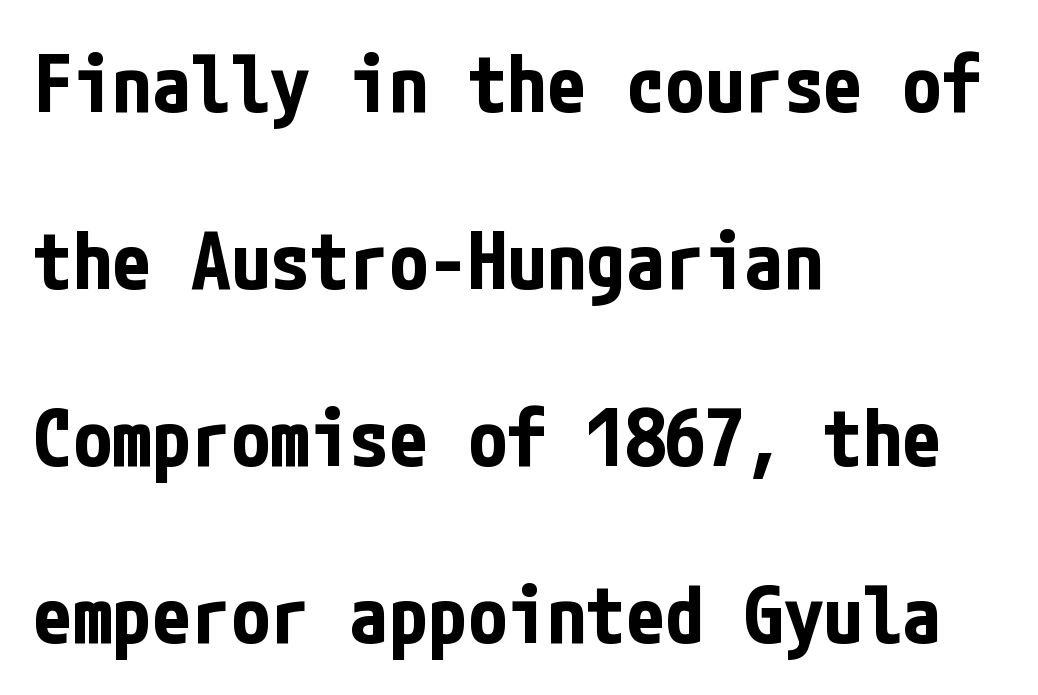
{"serif": "no", "italic": "no", "bold": "yes", "weight": "bold", "width": "condensed", "stroke_contrast": "low", "x_height": "medium", "underline": "no", "align": "left", "line_spacing": "loose", "line_spacing_ratio": 2.24, "letter_spacing": "normal", "letter_spacing_em": 0.0, "glyph_px": 79}
